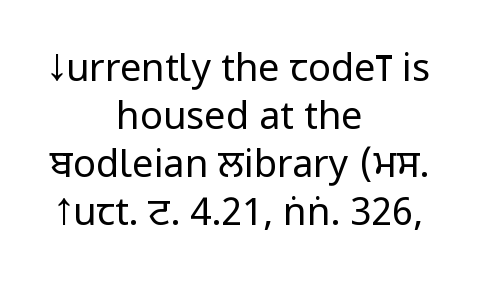
Looks like regular typesetting: each glyph gets only the width it needs. Posture: straight, roman, zero tilt. Tracking here is standard; glyphs follow each other at the usual distance. Is the type heavy? It reads as light-to-regular instead. Horizontal alignment here is central, giving a formal, balanced look. This block has exactly the height ordinary leading produces.
